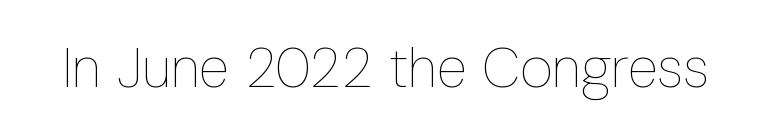
Posture: vertical. Is this a fixed-width face? No — the glyphs have proportional, varying widths. The gaps between neighbouring characters are ordinary and unremarkable. Nobody drew a line under any word here. Caption: face not bold, strokes unweighted.
